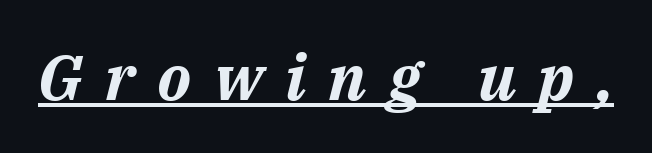
Q: Is the text bold? A: Yes.
Q: Is the text italic (slanted)? A: Yes, it leans right by about 14 degrees.
Q: Is the text underlined? A: Yes.
Q: Is the spacing between letters normal or unusually wide? A: Unusually wide.
Q: Width (condensed, normal, or wide)? A: Normal.
Q: Stroke contrast? A: Medium.
Q: x-height? A: Medium.
Q: Monospaced? A: No.
